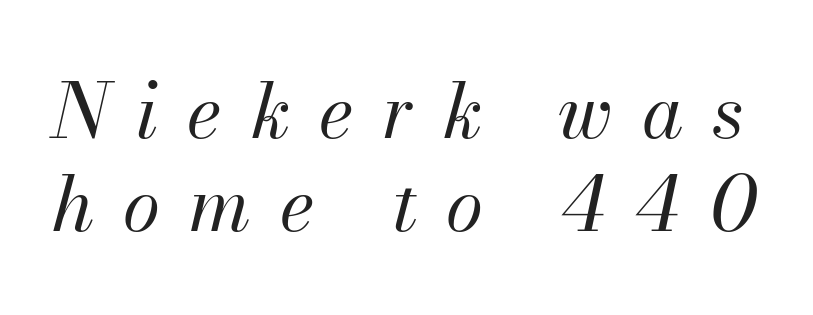
{"italic": "yes", "lean": "right", "slant_degrees": 13, "bold": "no", "weight": "regular", "width": "normal", "stroke_contrast": "medium", "x_height": "small", "monospaced": "no", "underline": "no", "line_spacing_ratio": 1.23, "letter_spacing": "wide", "letter_spacing_em": 0.38, "glyph_px": 76}
